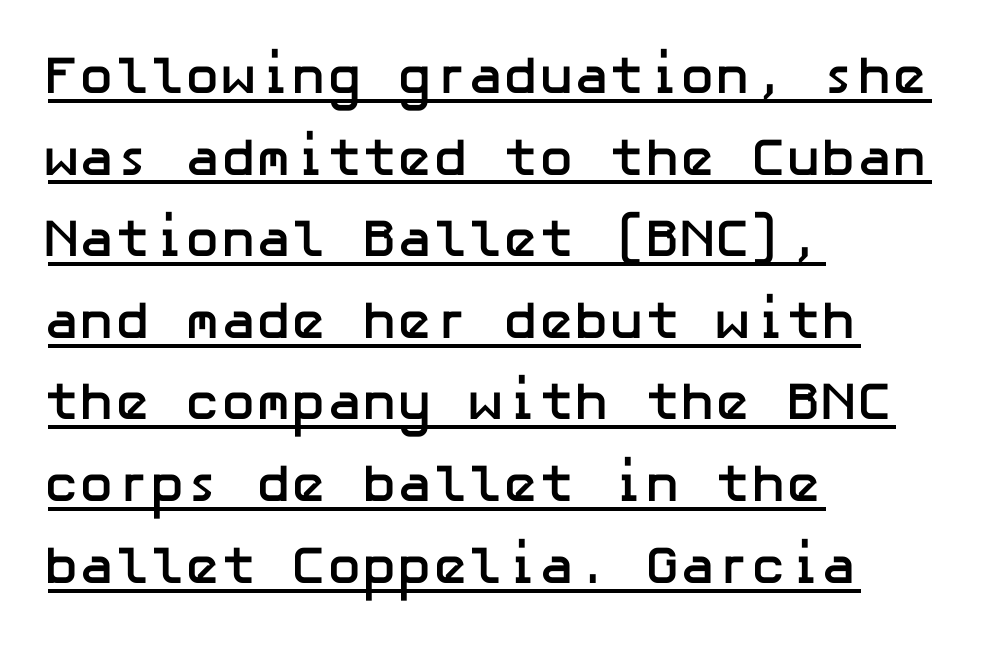
Stroke thickness is high; the sample reads as a true bold. Style check: upright. The letters carry no serifs — their stems end cleanly without finishing strokes. The words here are underlined.
